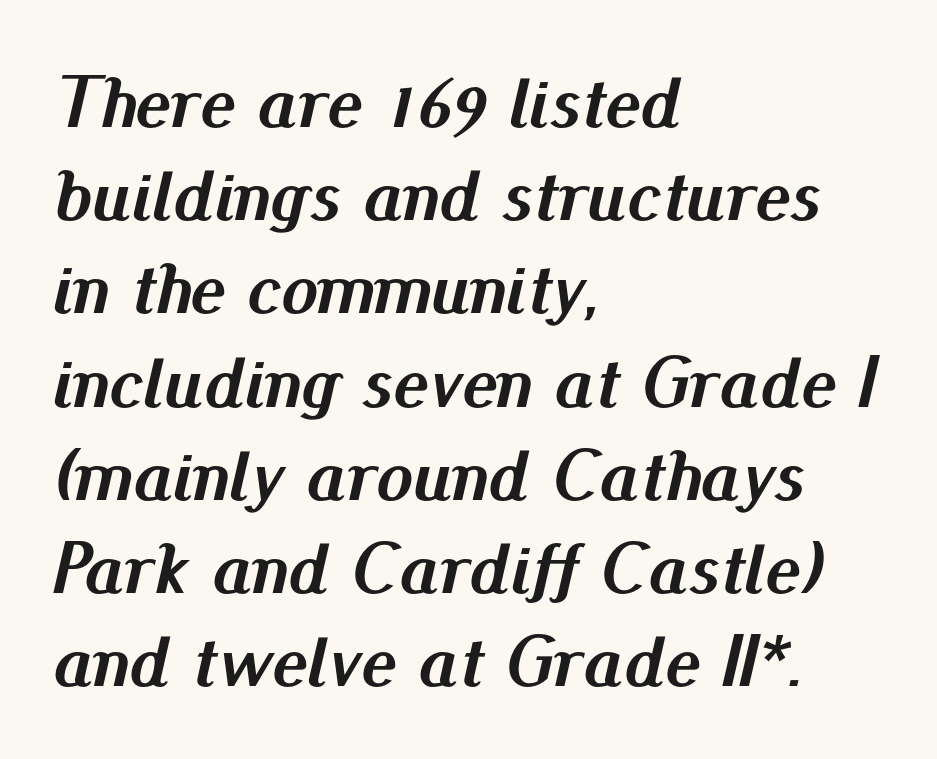
{"italic": "yes", "lean": "right", "slant_degrees": 13, "bold": "yes", "weight": "semibold", "width": "normal", "stroke_contrast": "medium", "x_height": "small", "monospaced": "no", "underline": "no", "align": "left", "line_spacing": "normal", "line_spacing_ratio": 1.26, "letter_spacing": "normal", "letter_spacing_em": 0.0, "glyph_px": 74}
